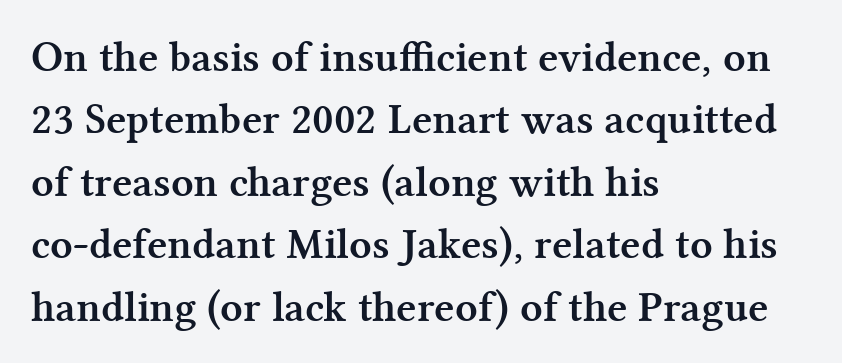
Q: Is the text bold? A: Yes.
Q: Is the text italic (slanted)? A: No, it is upright.
Q: Is the typeface a serif or a sans-serif typeface? A: Serif.
Q: Is the text underlined? A: No.
Q: How is the paragraph aligned? A: Left-aligned.
Q: Is the spacing between letters normal or unusually wide? A: Normal.
Q: Is the spacing between lines tight, normal or loose? A: Normal.
Q: Width (condensed, normal, or wide)? A: Normal.
Q: Stroke contrast? A: Medium.
Q: x-height? A: Medium.
Q: Monospaced? A: No.
